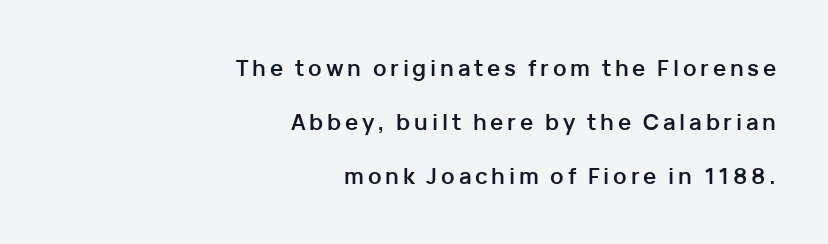
Pretty heavy lettering here — definitely bold. Honestly, the rows look like they've been pulled way apart. The lines are quadded right. In terms of posture, this sample is upright. This rendering features lettering with no underline.
